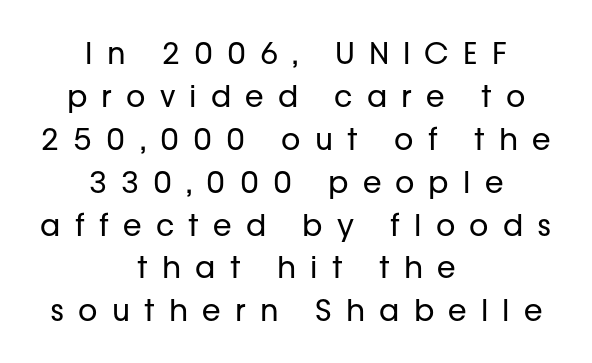
The image shows 30 px regular-weight sans-serif type, upright; set centered, normal line spacing (1.43x), unusually wide letter spacing (+0.47 em), not underlined; low stroke contrast and a medium x-height.
